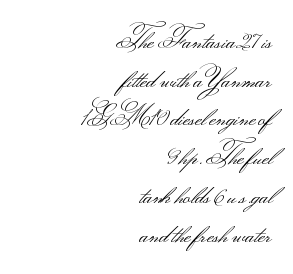
Q: Is the text bold? A: No.
Q: Is the text italic (slanted)? A: Yes.
Q: Is the text underlined? A: No.
Q: How is the paragraph aligned? A: Right-aligned.
Q: Is the spacing between letters normal or unusually wide? A: Normal.
Q: Is the spacing between lines tight, normal or loose? A: Normal.
